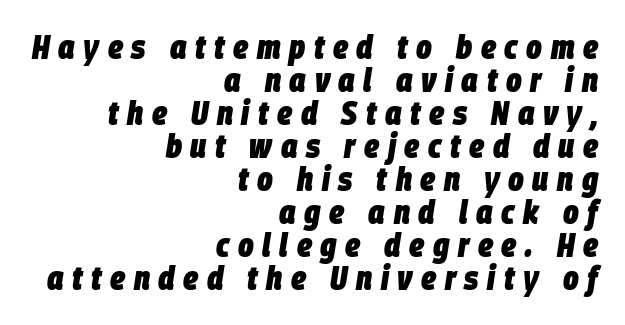
{"italic": "yes", "lean": "right", "slant_degrees": 9, "bold": "yes", "weight": "heavy", "width": "condensed", "stroke_contrast": "low", "x_height": "large", "monospaced": "no", "underline": "no", "align": "right", "line_spacing": "tight", "line_spacing_ratio": 1.0, "letter_spacing": "wide", "letter_spacing_em": 0.26, "glyph_px": 33}
